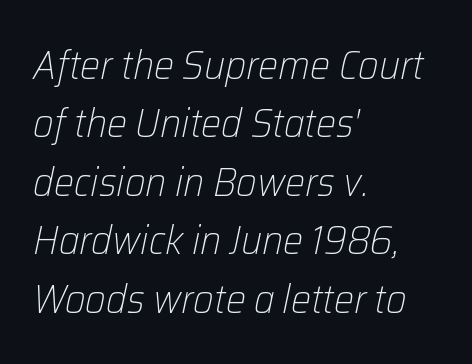
{"italic": "yes", "lean": "right", "slant_degrees": 12, "bold": "no", "weight": "light", "width": "normal", "stroke_contrast": "low", "x_height": "medium", "monospaced": "no", "underline": "no", "align": "left", "line_spacing": "normal", "line_spacing_ratio": 1.46, "letter_spacing": "normal", "letter_spacing_em": 0.0, "glyph_px": 40}
